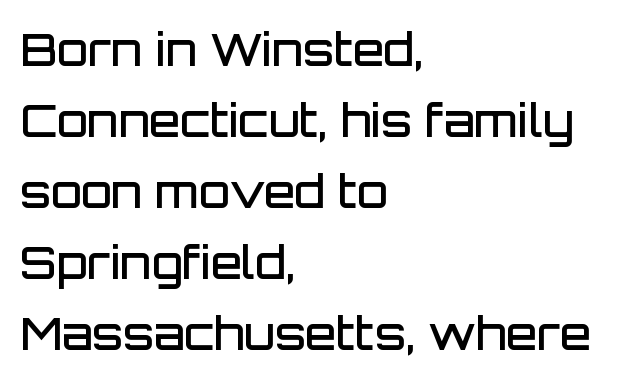
Each letter keeps its own natural width here, so spacing adapts to shape. The space between consecutive lines is moderate. Default kerning and tracking; the words read as compact shapes. Every character sits straight up, as roman type does. Honestly, there is no underline to notice here at all.
